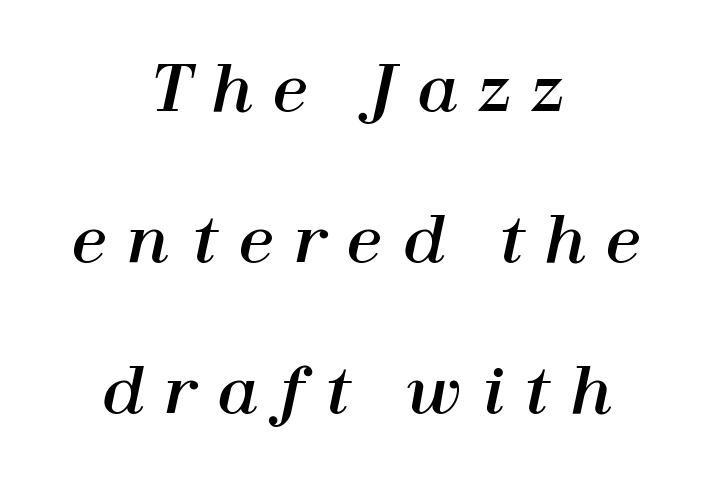
Q: Is the text italic (slanted)? A: Yes, it leans right by about 12 degrees.
Q: Is the text underlined? A: No.
Q: How is the paragraph aligned? A: Centered.
Q: Is the spacing between letters normal or unusually wide? A: Unusually wide.
Q: Is the spacing between lines tight, normal or loose? A: Loose.
Q: Width (condensed, normal, or wide)? A: Normal.
Q: Stroke contrast? A: High.
Q: x-height? A: Medium.
Q: Monospaced? A: No.
